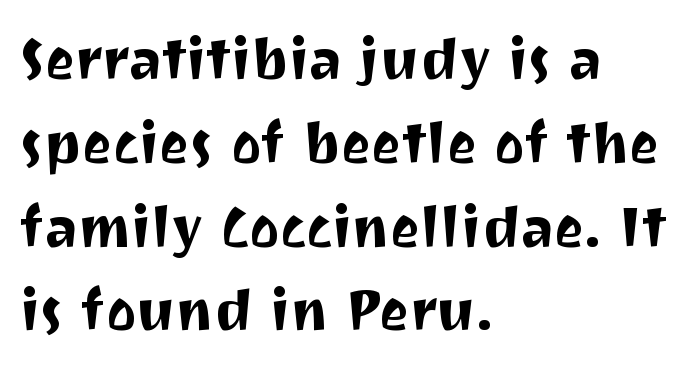
Note the varied advance widths — an 'i' is clearly narrower than an 'm'. Notice how descenders clear the ascenders below comfortably — that's standard leading. Inter-character spacing is left at the font's built-in metrics. The glyphs in this specimen are sans serif.
